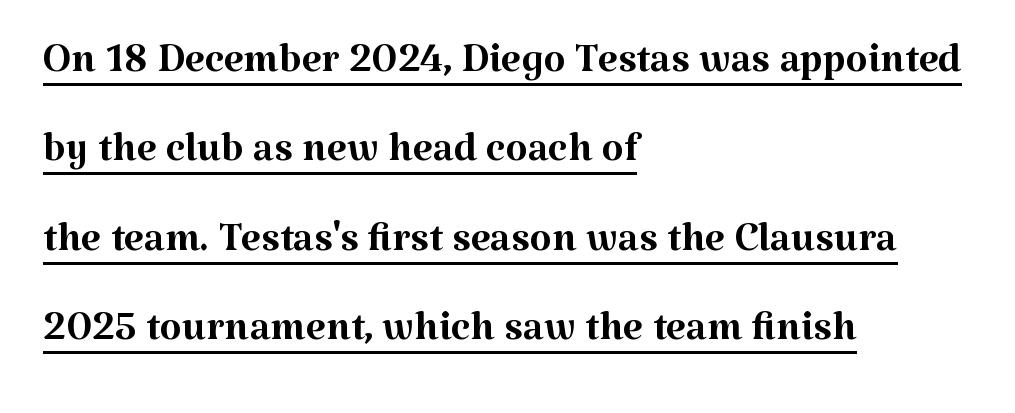
Q: Is the text bold? A: No.
Q: Is the text italic (slanted)? A: No, it is upright.
Q: Is the typeface a serif or a sans-serif typeface? A: Serif.
Q: Is the text underlined? A: Yes.
Q: How is the paragraph aligned? A: Left-aligned.
Q: Is the spacing between letters normal or unusually wide? A: Normal.
Q: Is the spacing between lines tight, normal or loose? A: Normal.
Q: Width (condensed, normal, or wide)? A: Normal.
Q: Stroke contrast? A: Medium.
Q: x-height? A: Medium.
Q: Monospaced? A: No.
